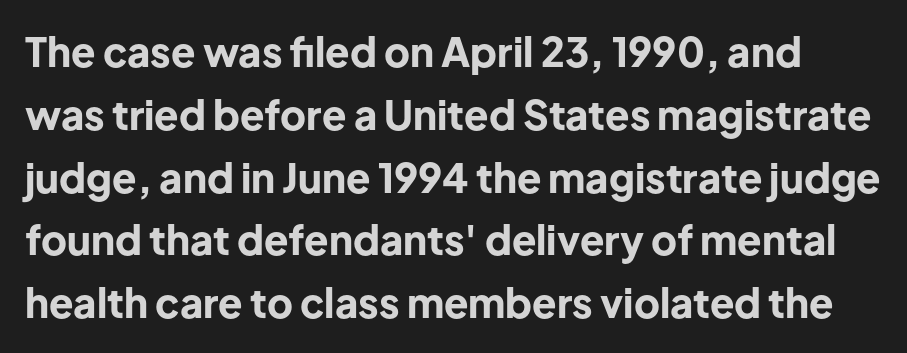
Each letter keeps its own natural width here, so spacing adapts to shape. Every letter is thick-stroked: bold, no question. Leading: standard. Letterform terminals end flat and unadorned throughout the passage.
